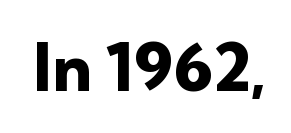
Nope, no serifs anywhere on these letters. Lines of text with bare space underneath. The face used here has the dense, thick strokes of a bold. Vertical strokes here are truly vertical.
